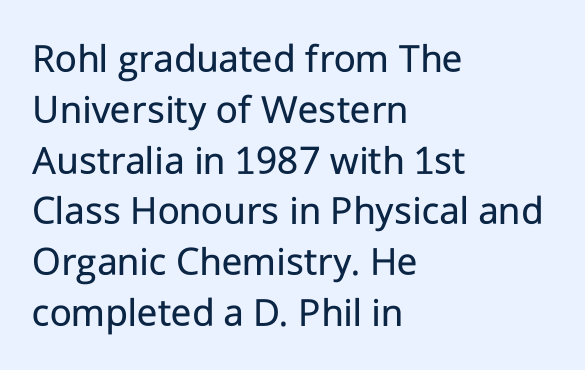
Letters rest on an invisible, unmarked baseline. On a weight scale, this lands at 450 or below. Here the designer chose a conventional face with non-uniform glyph widths. A classic flush-left, rag-right setting is used for this passage. Type style note: lacks serifs.
